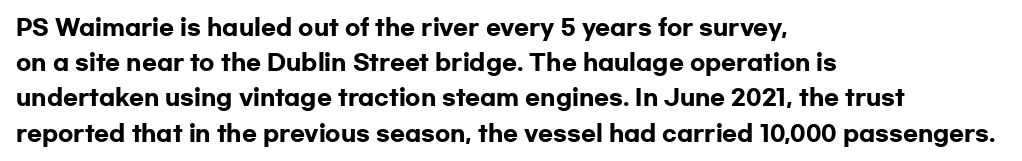
Every row of glyphs begins at an identical x-position on the left. Each word holds together tightly as a unit, with standard inter-letter gaps. What's the leading like? Ordinary, nothing unusual. Nope, not italic — everything's standing straight. The space directly below the letters is spotless.
